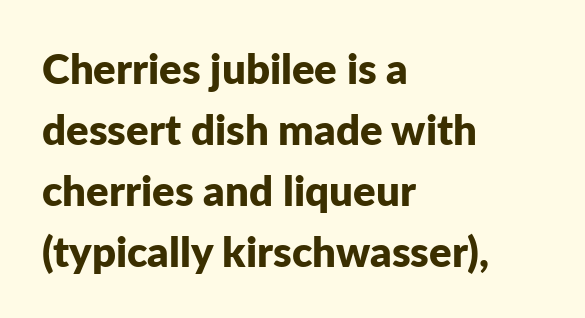
{"serif": "no", "italic": "no", "bold": "yes", "weight": "bold", "width": "normal", "stroke_contrast": "low", "x_height": "medium", "monospaced": "no", "underline": "no", "align": "left", "line_spacing": "normal", "line_spacing_ratio": 1.45, "letter_spacing": "normal", "letter_spacing_em": 0.0, "glyph_px": 42}
